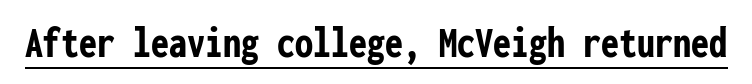
Its strokes are broad and dark, the hallmark of bold type. Note the uniform advance width — an 'i' takes as much space as an 'm'. Like a heading marked for emphasis, these lines bear an underscore. Unlike italic type, these characters show no tilt at all. This rendering employs a face without finishing strokes, i.e., a sans-serif.
